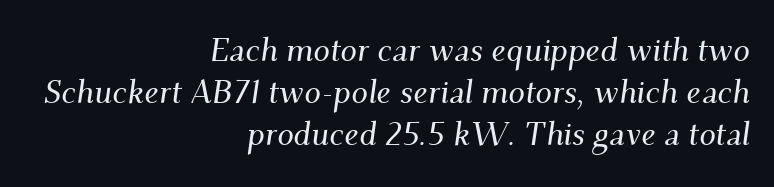
{"serif": "yes", "italic": "yes", "lean": "right", "slant_degrees": 9, "width": "normal", "stroke_contrast": "medium", "x_height": "small", "monospaced": "no", "underline": "no", "align": "right", "line_spacing": "normal", "line_spacing_ratio": 1.28, "letter_spacing": "normal", "letter_spacing_em": 0.0, "glyph_px": 33}
